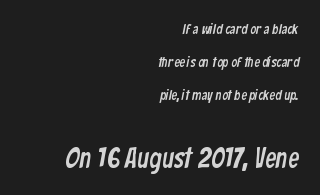
Q: Is the typeface a serif or a sans-serif typeface? A: Sans-serif.
Q: Is the text underlined? A: No.
Q: How is the paragraph aligned? A: Right-aligned.
Q: Is the spacing between letters normal or unusually wide? A: Normal.
Q: Is the spacing between lines tight, normal or loose? A: Loose.
Q: Which block of text is set in a larger size, the first (top) or the second (bottom)? A: The second (bottom) one.
Q: Width (condensed, normal, or wide)? A: Condensed.
Q: Stroke contrast? A: Low.
Q: x-height? A: Medium.
Q: Monospaced? A: No.
